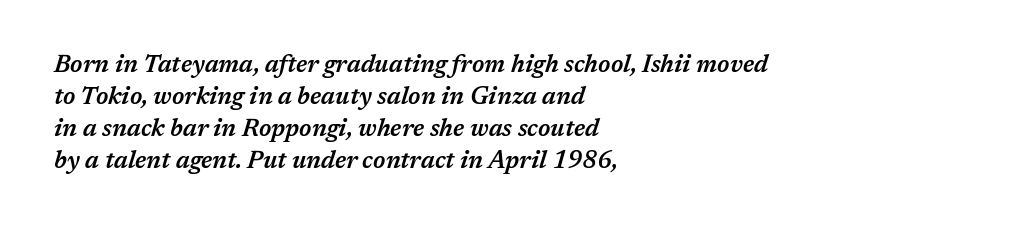
Q: Is the text bold? A: Semi-bold.
Q: Is the text italic (slanted)? A: Yes, it leans right by about 17 degrees.
Q: Is the text underlined? A: No.
Q: How is the paragraph aligned? A: Left-aligned.
Q: Is the spacing between letters normal or unusually wide? A: Normal.
Q: Is the spacing between lines tight, normal or loose? A: Normal.
